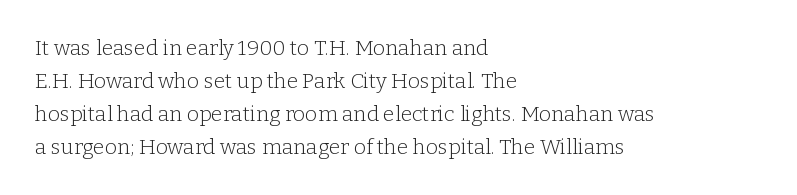
The image shows 21 px text type, upright; set left-aligned, normal line spacing (1.57x), normal letter spacing, not underlined.
